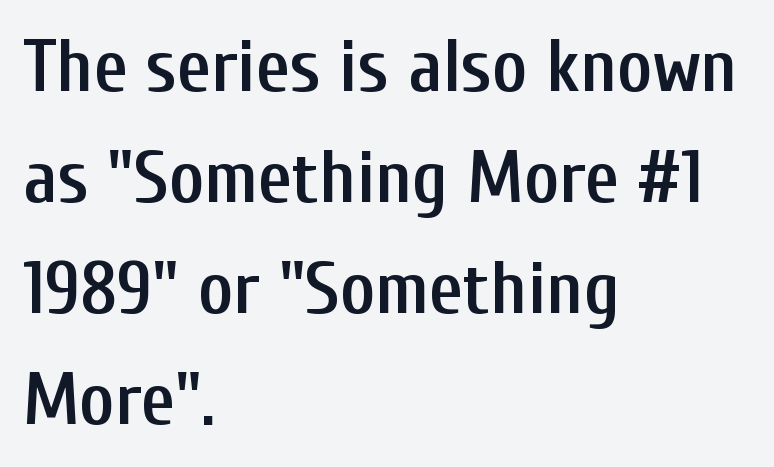
Q: Is the text bold? A: Semi-bold.
Q: Is the text italic (slanted)? A: No, it is upright.
Q: Is the typeface a serif or a sans-serif typeface? A: Sans-serif.
Q: Is the text underlined? A: No.
Q: How is the paragraph aligned? A: Left-aligned.
Q: Is the spacing between letters normal or unusually wide? A: Normal.
Q: Is the spacing between lines tight, normal or loose? A: Normal.
Q: Width (condensed, normal, or wide)? A: Condensed.
Q: Stroke contrast? A: Low.
Q: x-height? A: Medium.
Q: Monospaced? A: No.
